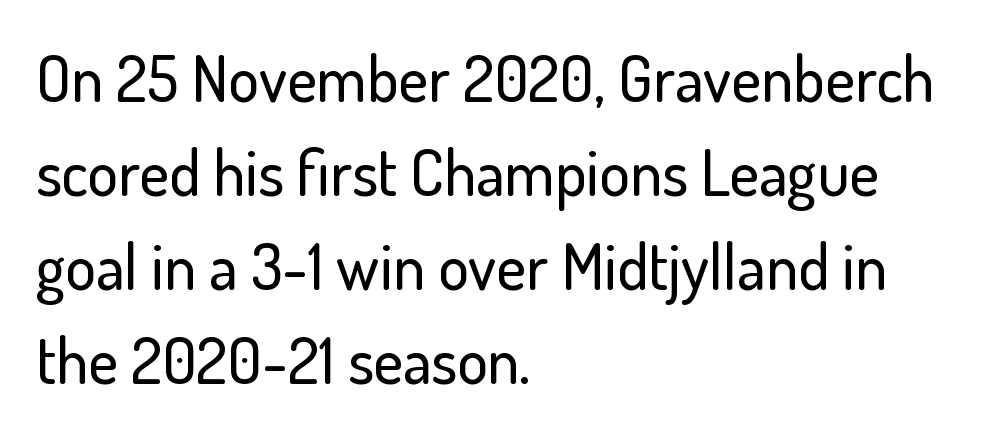
The image shows 64 px sans-serif type, upright; set left-aligned, normal line spacing (1.47x), normal letter spacing, not underlined; low stroke contrast and a small x-height.
